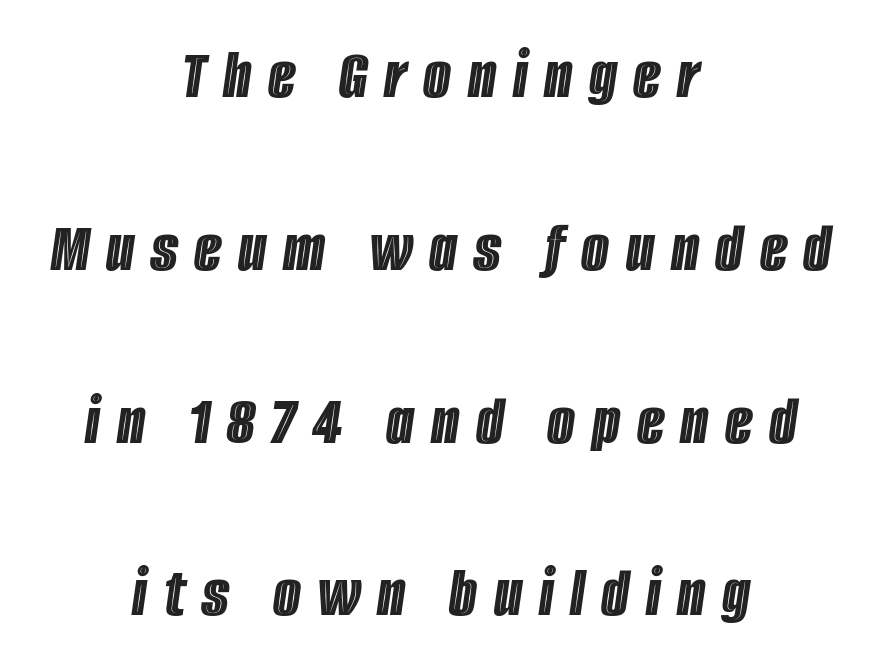
Q: Is the text italic (slanted)? A: Yes, it leans right by about 8 degrees.
Q: Is the text underlined? A: No.
Q: How is the paragraph aligned? A: Centered.
Q: Is the spacing between letters normal or unusually wide? A: Unusually wide.
Q: Is the spacing between lines tight, normal or loose? A: Loose.
Q: Width (condensed, normal, or wide)? A: Condensed.
Q: x-height? A: Large.
Q: Monospaced? A: No.
